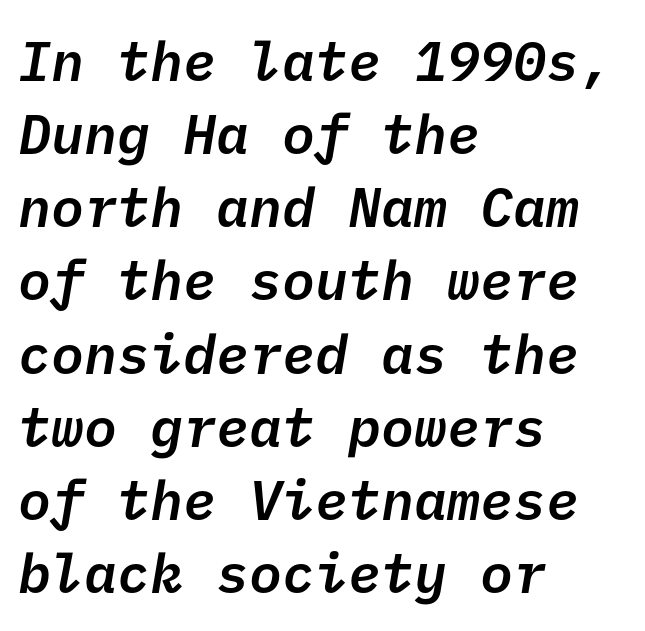
Q: Is the text bold? A: Semi-bold.
Q: Is the typeface a serif or a sans-serif typeface? A: Sans-serif.
Q: Is the text underlined? A: No.
Q: How is the paragraph aligned? A: Left-aligned.
Q: Is the spacing between letters normal or unusually wide? A: Normal.
Q: Is the spacing between lines tight, normal or loose? A: Normal.
Q: Width (condensed, normal, or wide)? A: Normal.
Q: Stroke contrast? A: Low.
Q: x-height? A: Medium.
